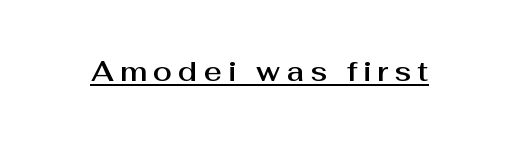
The image shows 28 px sans-serif type, upright; set unusually wide letter spacing (+0.21 em), underlined; medium stroke contrast and a medium x-height.
